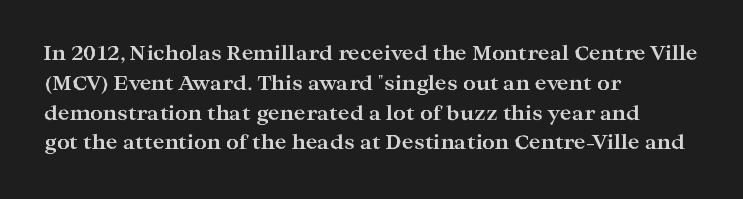
Summary of weight: heavy, a full bold. This sample is left-justified, so line endings fall wherever the words run out. The type sits square on the baseline with zero lean. The lines sit at an ordinary, default distance from one another. A bare baseline throughout the passage. This sample uses plain, unmodified letter spacing.
